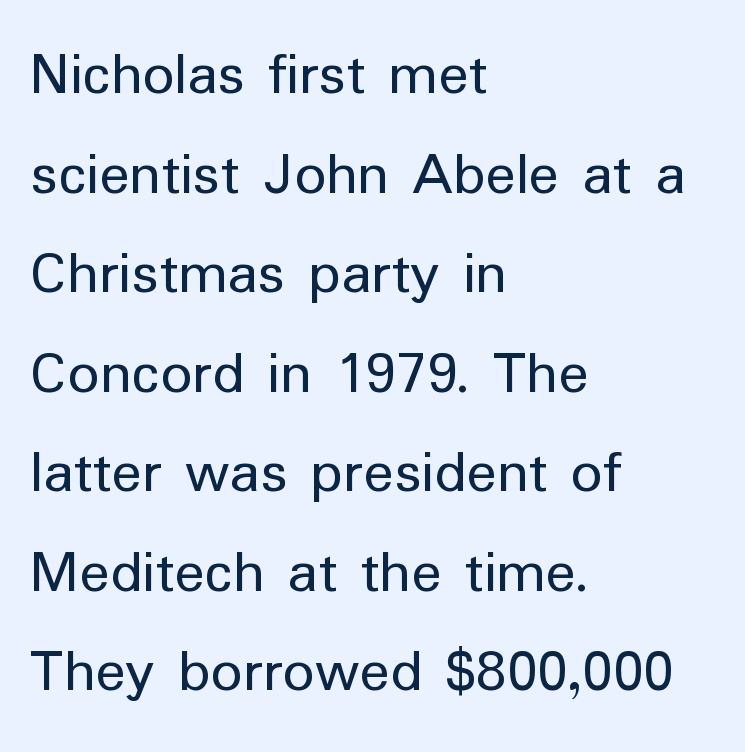
The image shows 63 px regular-weight sans-serif type, upright; set left-aligned, normal line spacing (1.58x), normal letter spacing, not underlined; low stroke contrast and a medium x-height.
